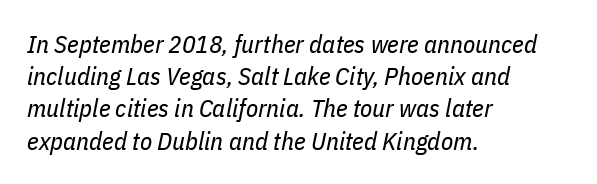
These lines are set flush left with a ragged right edge. The rendering uses a moderate line-height, typical for paragraphs. The line texture is even and compact thanks to regular tracking. Looking at the ascenders, they clearly lean. Anything drawn beneath the words? Only blank space. Nothing heavy about these letters — not bold at all.
